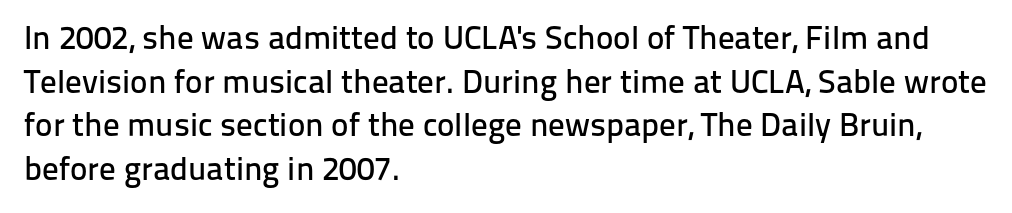
The image shows 33 px sans-serif type, upright; set left-aligned, normal line spacing (1.32x), normal letter spacing, not underlined; low stroke contrast and a medium x-height.
